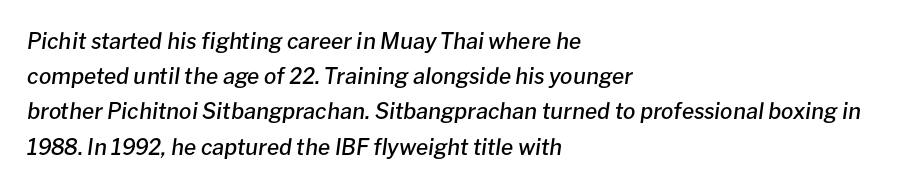
Set as a demibold, roughly 600 on the weight scale. The letters sit at their default tracking, neither squeezed nor spread. The letters are slanted; this is an italic face. Only glyphs here, with clear space below each row.
